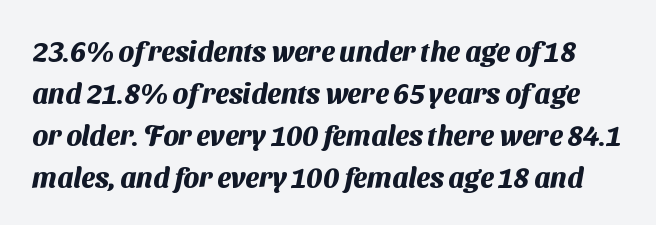
Each glyph is drawn with heavy, bold strokes. This rendering features lettering with no underline. Think of a printed novel: that variable character pitch is what you see here. In terms of letterform style, serifs are entirely absent. The lines sit at an ordinary, default distance from one another. The rendering keeps characters at their native spacing.
